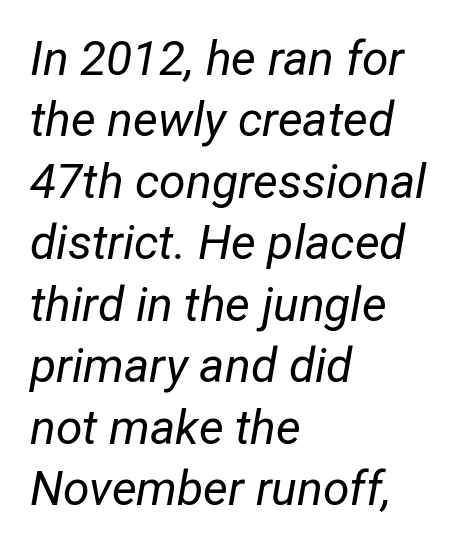
Type without underlining. Italic: yes, the glyphs are oblique. No chunkiness to these letters — they're not bold. Varying glyph widths throughout — classic text-font behaviour. Short and long lines alike share a common starting point at left. Baseline-to-baseline distance is the conventional proportion of letter height.
